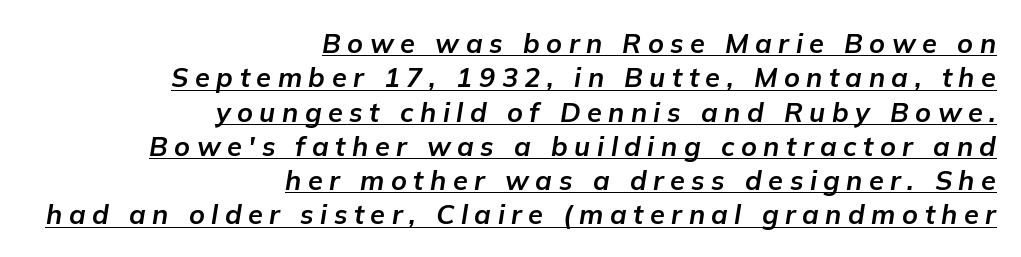
{"italic": "yes", "lean": "right", "slant_degrees": 9, "bold": "yes", "underline": "yes", "align": "right", "line_spacing": "normal", "line_spacing_ratio": 1.27, "letter_spacing": "wide", "letter_spacing_em": 0.24, "glyph_px": 27}
